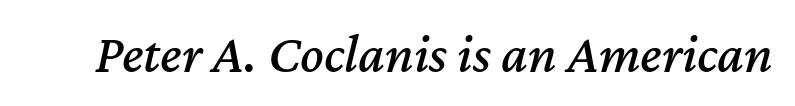
{"italic": "yes", "lean": "right", "slant_degrees": 12, "width": "normal", "stroke_contrast": "medium", "x_height": "medium", "monospaced": "no", "underline": "no", "letter_spacing": "normal", "letter_spacing_em": 0.0, "glyph_px": 55}
